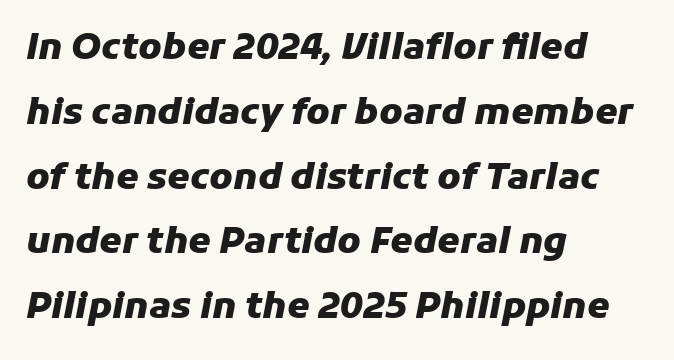
The image shows 36 px heavy type, italic (leaning right); set left-aligned, line spacing 1.8x, normal letter spacing, not underlined; low stroke contrast and a medium x-height.
